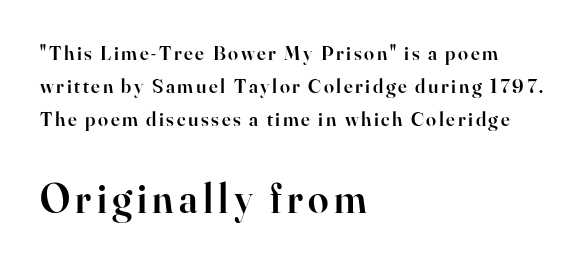
Q: Is the text bold? A: Semi-bold.
Q: Is the text italic (slanted)? A: No, it is upright.
Q: Is the typeface a serif or a sans-serif typeface? A: Serif.
Q: Is the text underlined? A: No.
Q: How is the paragraph aligned? A: Left-aligned.
Q: Is the spacing between lines tight, normal or loose? A: Normal.
Q: Which block of text is set in a larger size, the first (top) or the second (bottom)? A: The second (bottom) one.
Q: Width (condensed, normal, or wide)? A: Normal.
Q: Stroke contrast? A: High.
Q: x-height? A: Small.
Q: Monospaced? A: No.
